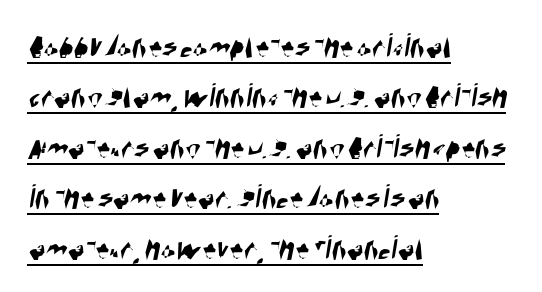
Q: Is the typeface a serif or a sans-serif typeface? A: Sans-serif.
Q: Is the text underlined? A: Yes.
Q: How is the paragraph aligned? A: Left-aligned.
Q: Is the spacing between letters normal or unusually wide? A: Normal.
Q: Is the spacing between lines tight, normal or loose? A: Normal.
Q: Width (condensed, normal, or wide)? A: Condensed.
Q: Stroke contrast? A: High.
Q: x-height? A: Large.
Q: Monospaced? A: No.
